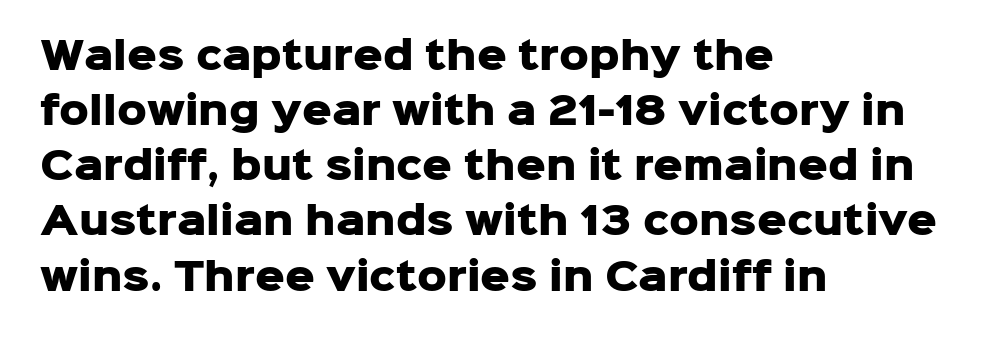
The image shows 37 px heavy sans-serif type, upright; set left-aligned, normal line spacing (1.49x), normal letter spacing, not underlined; low stroke contrast and a medium x-height.
